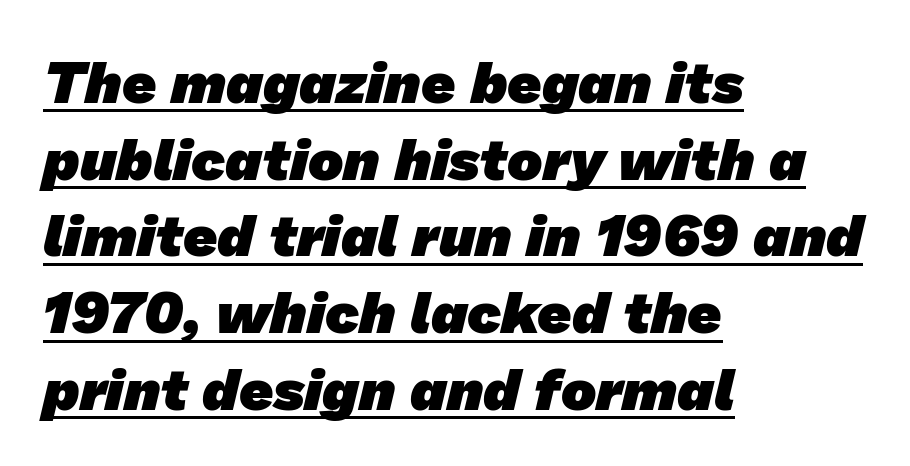
Do the characters align in a grid? No, the font is proportional. Tracking here is standard; glyphs follow each other at the usual distance. Regarding leading, the lines here are spaced in the standard way. The typeface chosen for these lines omits serifs.
